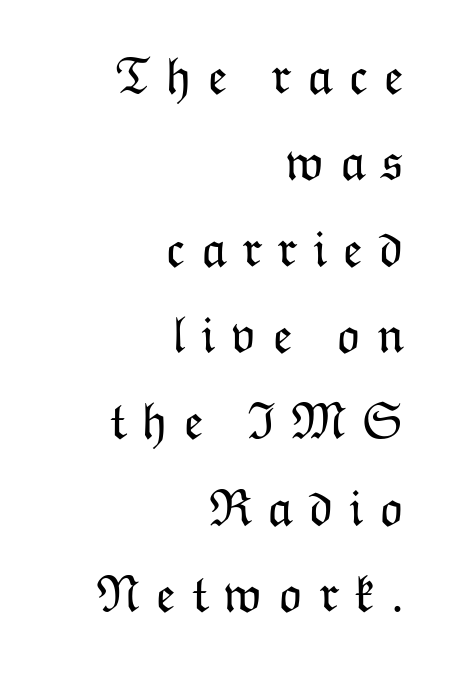
Q: Is the text bold? A: No.
Q: Is the text italic (slanted)? A: No, it is upright.
Q: Is the text underlined? A: No.
Q: How is the paragraph aligned? A: Right-aligned.
Q: Is the spacing between letters normal or unusually wide? A: Unusually wide.
Q: Is the spacing between lines tight, normal or loose? A: Normal.
Q: Width (condensed, normal, or wide)? A: Normal.
Q: Stroke contrast? A: Low.
Q: x-height? A: Medium.
Q: Monospaced? A: No.
